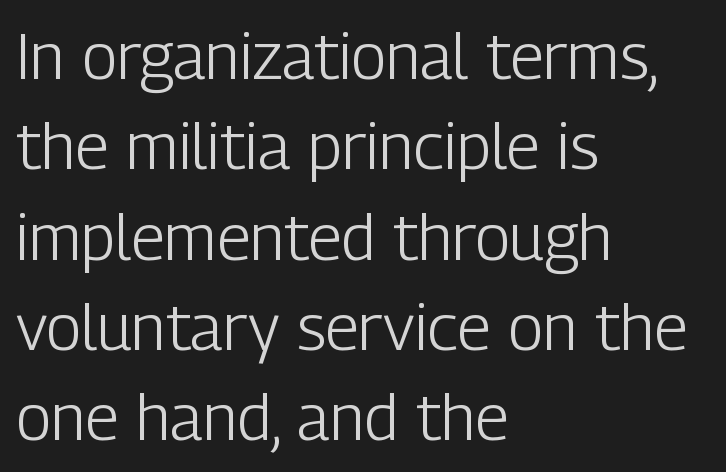
Q: Is the text bold? A: No.
Q: Is the text italic (slanted)? A: No, it is upright.
Q: Is the typeface a serif or a sans-serif typeface? A: Sans-serif.
Q: Is the text underlined? A: No.
Q: How is the paragraph aligned? A: Left-aligned.
Q: Is the spacing between letters normal or unusually wide? A: Normal.
Q: Is the spacing between lines tight, normal or loose? A: Normal.
Q: Width (condensed, normal, or wide)? A: Condensed.
Q: Stroke contrast? A: Low.
Q: x-height? A: Medium.
Q: Monospaced? A: No.
